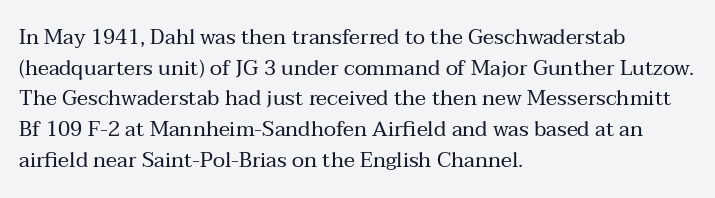
Q: Is the text bold? A: No.
Q: Is the text italic (slanted)? A: No, it is upright.
Q: Is the text underlined? A: No.
Q: How is the paragraph aligned? A: Left-aligned.
Q: Is the spacing between letters normal or unusually wide? A: Normal.
Q: Is the spacing between lines tight, normal or loose? A: Normal.
